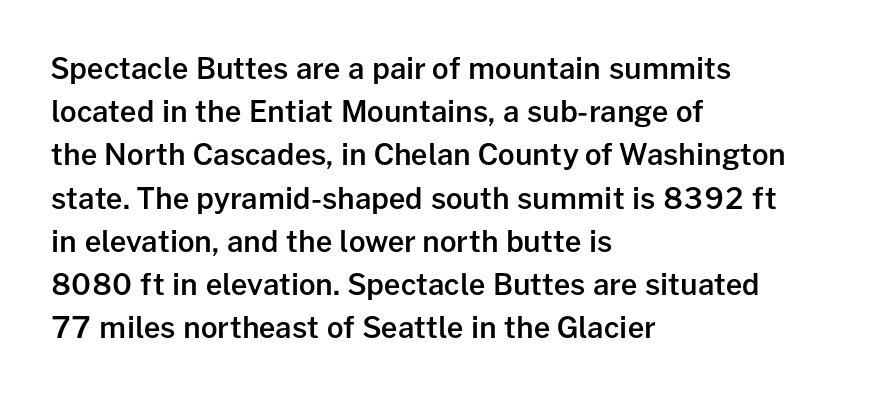
No feet cap the strokes, marking this as sans-serif type. This block has exactly the height ordinary leading produces. Decoration check: the copy has no underline. Think of a printed novel: that variable character pitch is what you see here.
